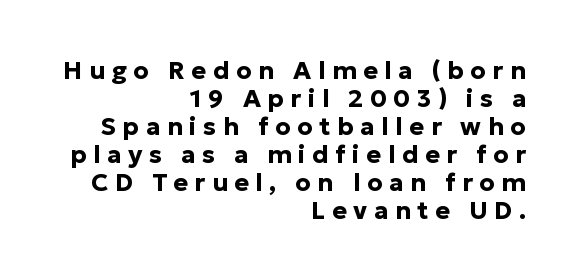
{"italic": "no", "bold": "yes", "underline": "no", "align": "right", "line_spacing": "tight", "line_spacing_ratio": 1.12, "letter_spacing": "wide", "letter_spacing_em": 0.26, "glyph_px": 25}
